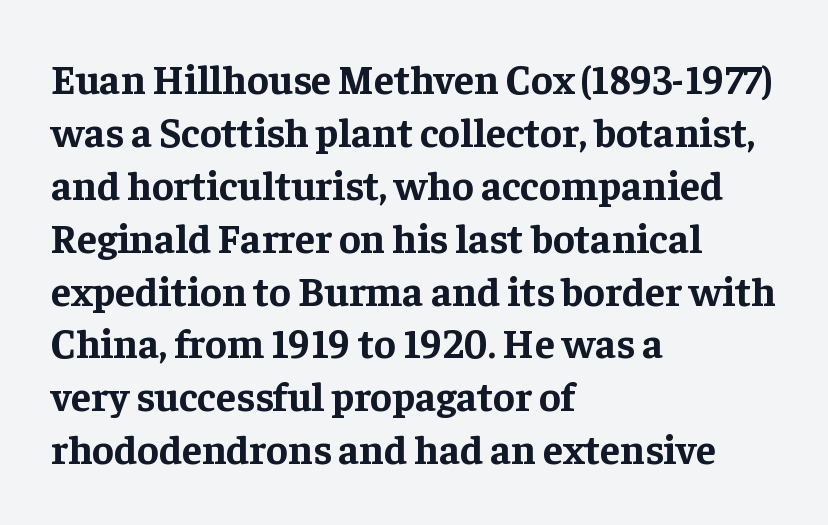
This rendering employs a face with finishing strokes, i.e., a serif. The glyphs are unaccompanied by any horizontal stroke below them. The gaps between neighbouring characters are ordinary and unremarkable. Italic? Not at all — the glyphs are vertical.
